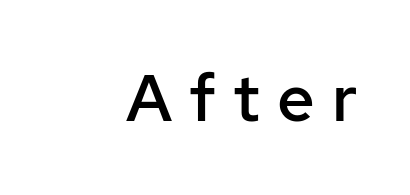
Varying glyph widths throughout — classic text-font behaviour. The lettering holds an erect, upright posture throughout. A sans-serif font was chosen for this passage. Each glyph is drawn with semibold strokes, heavier than normal yet not fully bold.
